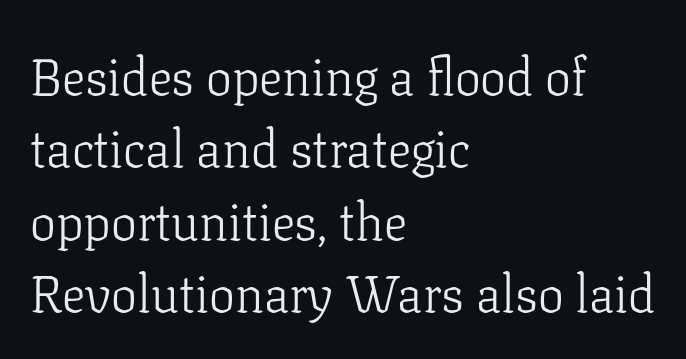
Q: Is the text bold? A: No.
Q: Is the text italic (slanted)? A: No, it is upright.
Q: Is the typeface a serif or a sans-serif typeface? A: Serif.
Q: Is the text underlined? A: No.
Q: How is the paragraph aligned? A: Left-aligned.
Q: Is the spacing between letters normal or unusually wide? A: Normal.
Q: Is the spacing between lines tight, normal or loose? A: Normal.
Q: Width (condensed, normal, or wide)? A: Normal.
Q: Stroke contrast? A: Low.
Q: x-height? A: Medium.
Q: Monospaced? A: No.
